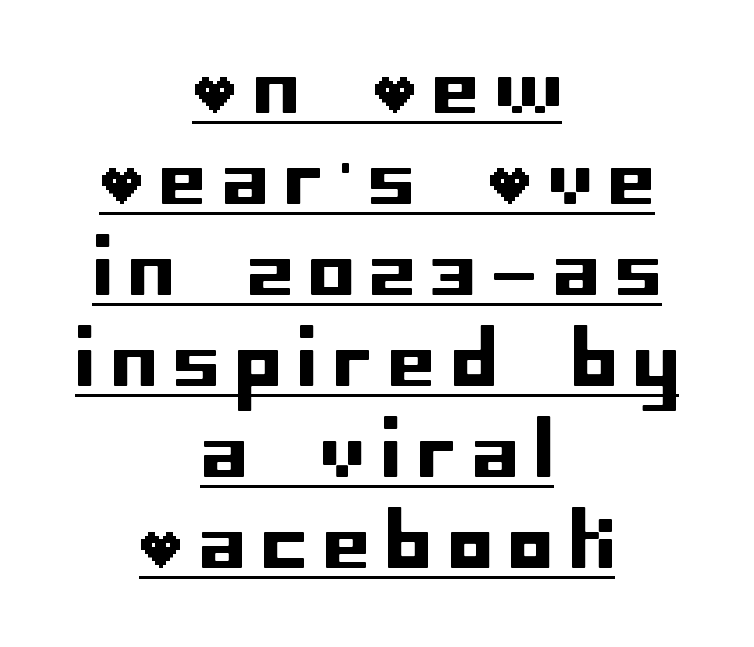
Each line of the rendering has a horizontal stroke beneath the glyphs. How are the letters spaced? Widely, with obvious added tracking. The font's upright variant was chosen for this text. The lines in this sample share a center point and differ in where they start and stop. This is sans-serif lettering, the kind often seen on screens and signage.
